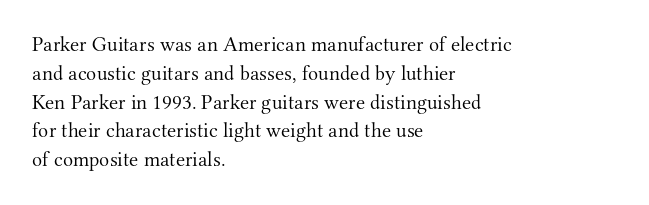
Each new line begins a customary step beneath the previous one. Stems here are at most as thick as an everyday book face. Words appear dense and cohesive because spacing is normal. Descenders hang freely into open space. The axis of the letterforms is exactly vertical.
